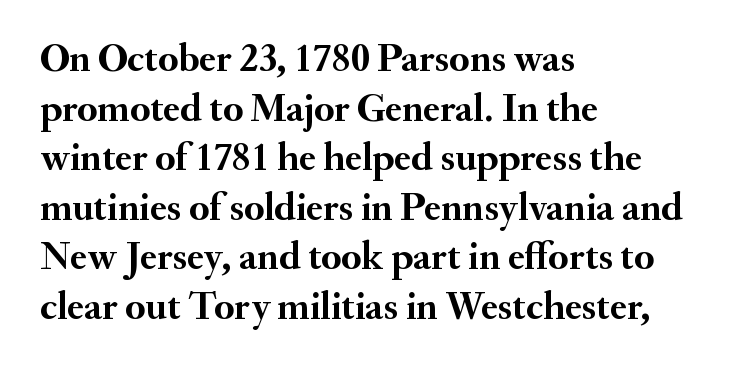
Students, this is bold: see how much ink each stroke carries. Default kerning and tracking; the words read as compact shapes. The type family on display is of the serif kind. A roman cut, with each character standing at attention. Is the block centered? No — it sits flush against the left margin.
